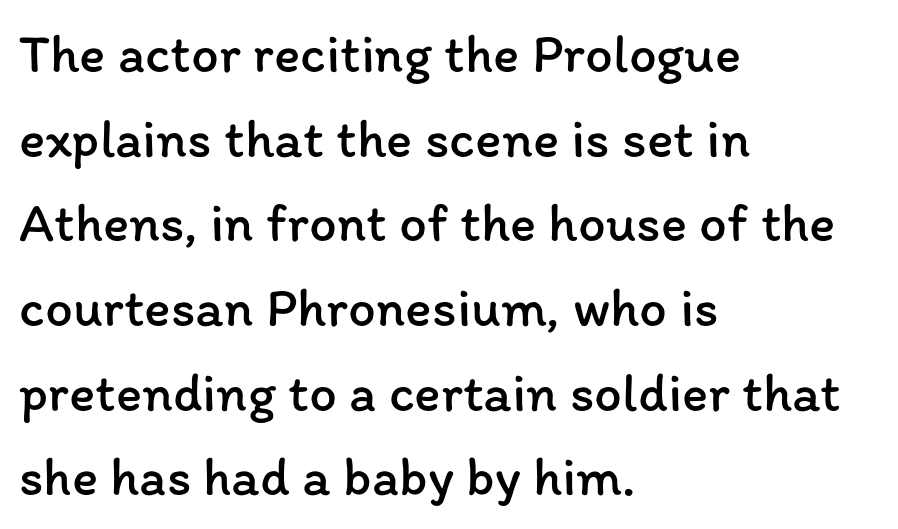
Caption: multi-line text, flush left, ragged right. Is this a heavy cut? Hardly; it is regular or lighter. The rendering uses natural spacing where letterforms have individual widths. Interline gaps are of average width in this sample. The letters sit at their default tracking, neither squeezed nor spread. Decoration check: the copy has no underline.
